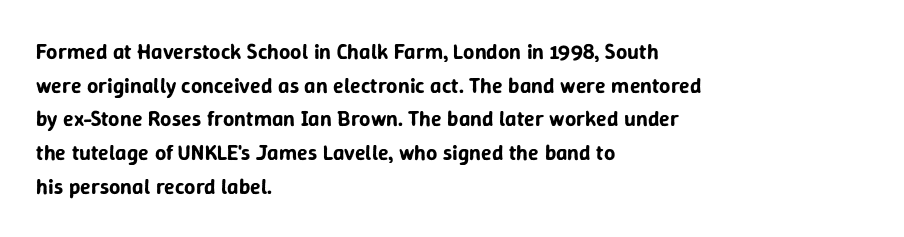
One glance says typical: line gaps are just what's usual. The letters stand upright; this is a roman face. The gap between lines stays unmarked. These lines keep a tight, regular rhythm from letter to letter. Casual observation: everything's shoved over to the left.
